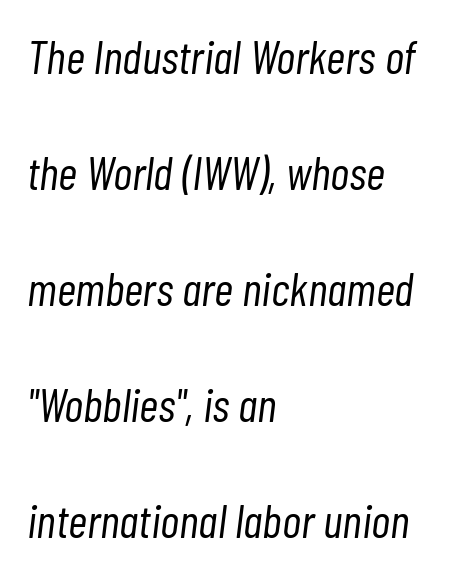
The image shows 47 px light, condensed type, italic (leaning right); set left-aligned, loose line spacing (2.47x), normal letter spacing, not underlined; low stroke contrast and a medium x-height.
